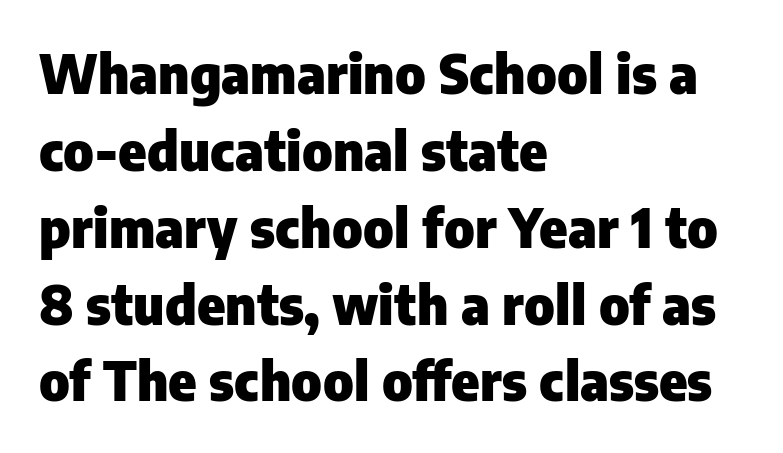
The image shows 53 px heavy sans-serif type, upright; set left-aligned, normal line spacing (1.45x), normal letter spacing, not underlined; low stroke contrast and a medium x-height.
